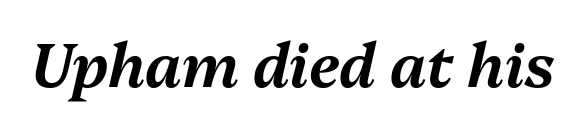
The image shows 60 px text type, italic (leaning right); set normal letter spacing, not underlined; medium stroke contrast and a medium x-height.
